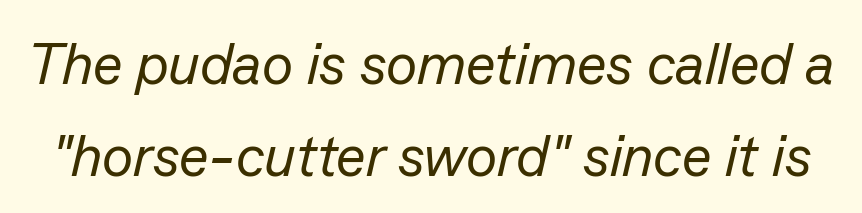
{"italic": "yes", "lean": "right", "slant_degrees": 13, "bold": "no", "weight": "regular", "width": "normal", "stroke_contrast": "low", "x_height": "medium", "monospaced": "no", "underline": "no", "line_spacing": "normal", "line_spacing_ratio": 1.58, "letter_spacing": "normal", "letter_spacing_em": 0.0, "glyph_px": 58}
